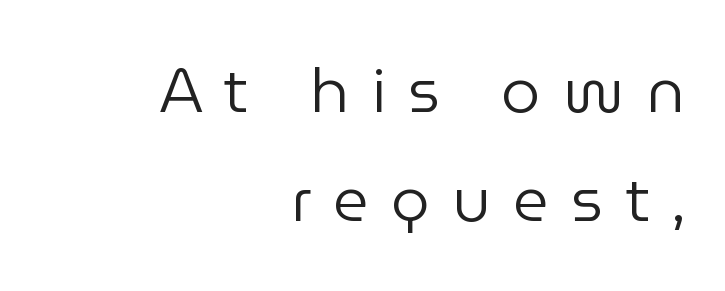
Q: Is the text bold? A: No.
Q: Is the text italic (slanted)? A: No, it is upright.
Q: Is the typeface a serif or a sans-serif typeface? A: Sans-serif.
Q: Is the text underlined? A: No.
Q: How is the paragraph aligned? A: Right-aligned.
Q: Is the spacing between letters normal or unusually wide? A: Unusually wide.
Q: Width (condensed, normal, or wide)? A: Normal.
Q: Stroke contrast? A: Low.
Q: x-height? A: Medium.
Q: Monospaced? A: No.
